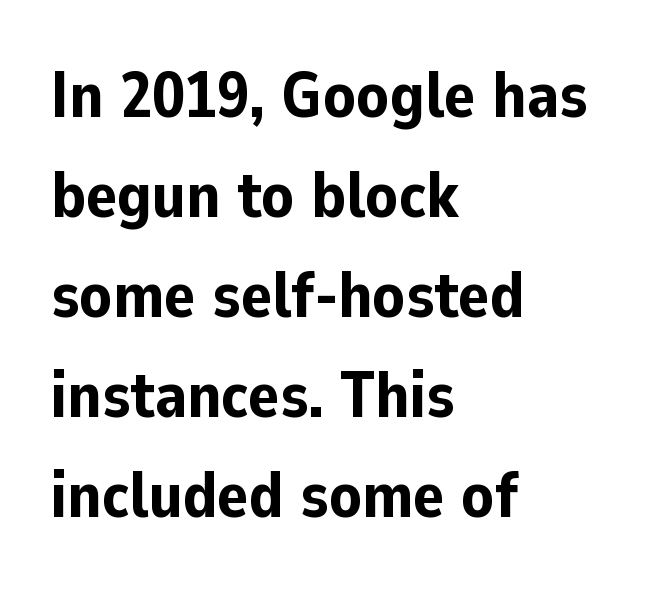
Rule under the text: the space is simply empty. If you drew a ruler down the left edge, every line would touch it. Horizontal bands of white between lines are of average thickness. Every stem runs plumb, perpendicular to the baseline. Heavy-handed strokes throughout: this text is bold. The passage shown has conventional tracking throughout.
